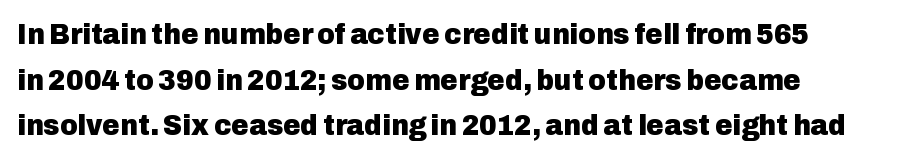
Typeset ragged right — the left edge is the straight one. Spacing between characters is what you'd get straight out of the box. Reading down the column, the eye jumps a familiar distance to each next line. Ascenders rise straight up at ninety degrees.
